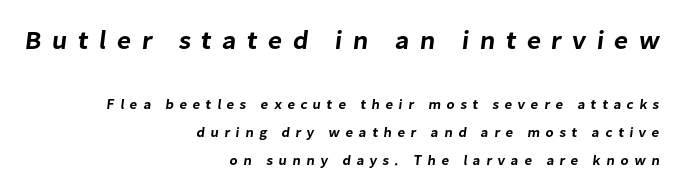
{"underline": "no", "align": "right", "line_spacing": "loose", "line_spacing_ratio": 1.98, "letter_spacing": "wide", "letter_spacing_em": 0.4, "larger_block": "first", "size_ratio": 1.86, "glyph_px": 26}
